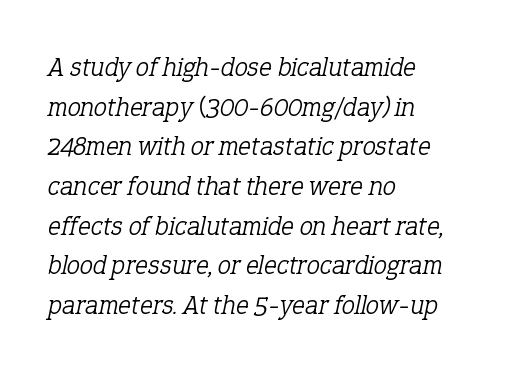
{"italic": "yes", "lean": "right", "slant_degrees": 12, "bold": "no", "underline": "no", "align": "left", "line_spacing": "normal", "line_spacing_ratio": 1.47, "letter_spacing": "normal", "letter_spacing_em": 0.0, "glyph_px": 27}
